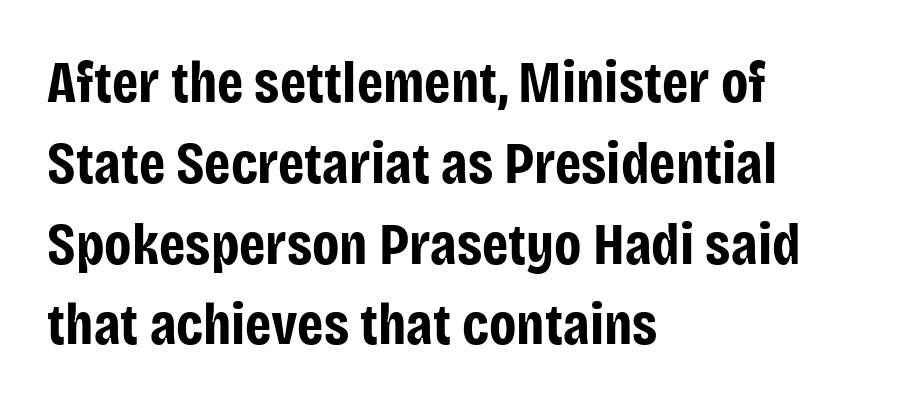
Q: Is the text bold? A: Yes.
Q: Is the text italic (slanted)? A: No, it is upright.
Q: Is the typeface a serif or a sans-serif typeface? A: Sans-serif.
Q: Is the text underlined? A: No.
Q: How is the paragraph aligned? A: Left-aligned.
Q: Is the spacing between letters normal or unusually wide? A: Normal.
Q: Is the spacing between lines tight, normal or loose? A: Normal.
Q: Width (condensed, normal, or wide)? A: Condensed.
Q: Stroke contrast? A: Low.
Q: x-height? A: Large.
Q: Monospaced? A: No.
